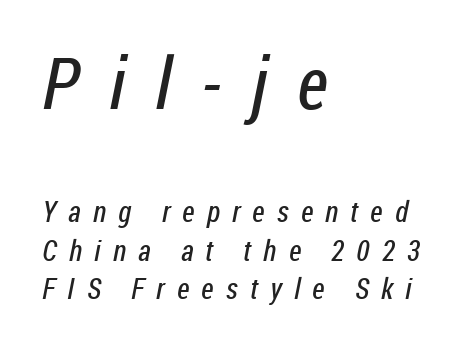
The image shows 72 px regular-weight, condensed sans-serif type; set left-aligned, normal line spacing (1.33x), unusually wide letter spacing (+0.42 em), not underlined; the first (top) block is 2.48x larger; low stroke contrast and a medium x-height.
